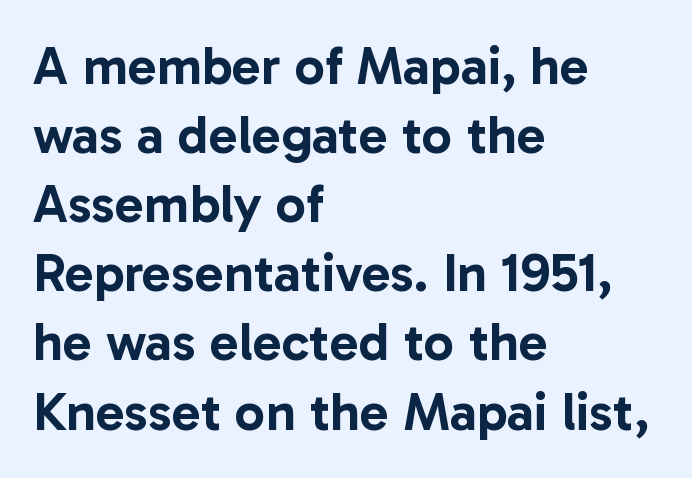
Q: Is the text italic (slanted)? A: No, it is upright.
Q: Is the typeface a serif or a sans-serif typeface? A: Sans-serif.
Q: Is the text underlined? A: No.
Q: How is the paragraph aligned? A: Left-aligned.
Q: Is the spacing between letters normal or unusually wide? A: Normal.
Q: Is the spacing between lines tight, normal or loose? A: Normal.
Q: Width (condensed, normal, or wide)? A: Normal.
Q: Stroke contrast? A: Low.
Q: x-height? A: Medium.
Q: Monospaced? A: No.
